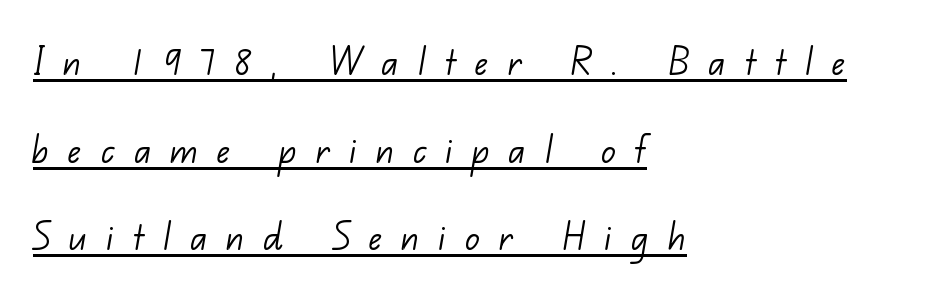
The image shows 44 px light sans-serif type; set left-aligned, loose line spacing (1.99x), unusually wide letter spacing (+0.44 em), underlined; low stroke contrast and a small x-height.
